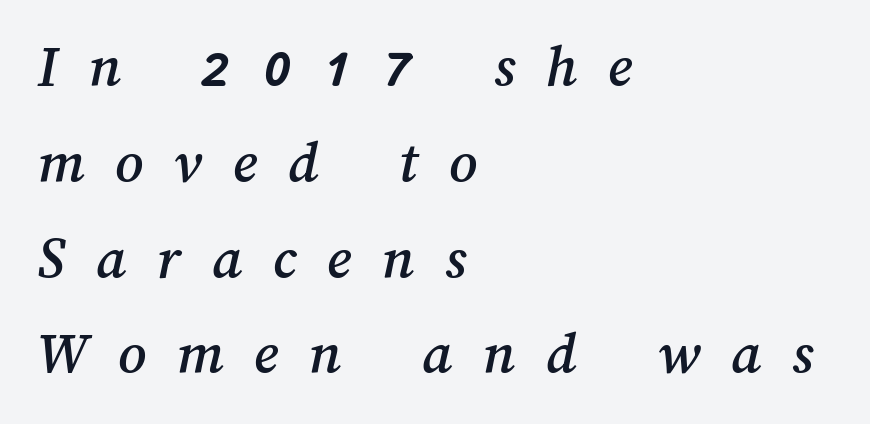
Q: Is the text underlined? A: No.
Q: How is the paragraph aligned? A: Left-aligned.
Q: Is the spacing between letters normal or unusually wide? A: Unusually wide.
Q: Is the spacing between lines tight, normal or loose? A: Normal.
Q: Width (condensed, normal, or wide)? A: Normal.
Q: Stroke contrast? A: Medium.
Q: x-height? A: Medium.
Q: Monospaced? A: No.
